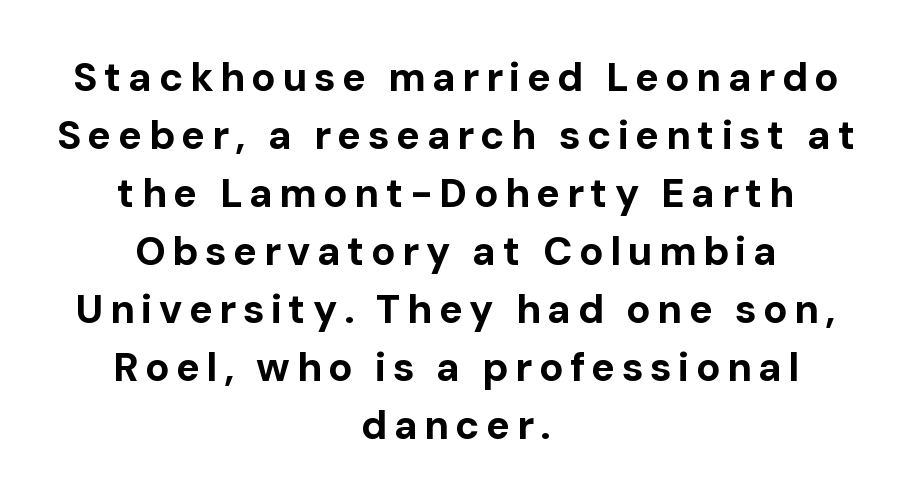
{"serif": "no", "italic": "no", "bold": "yes", "weight": "bold", "width": "normal", "stroke_contrast": "low", "x_height": "medium", "monospaced": "no", "underline": "no", "align": "center", "line_spacing": "normal", "line_spacing_ratio": 1.45, "glyph_px": 40}
